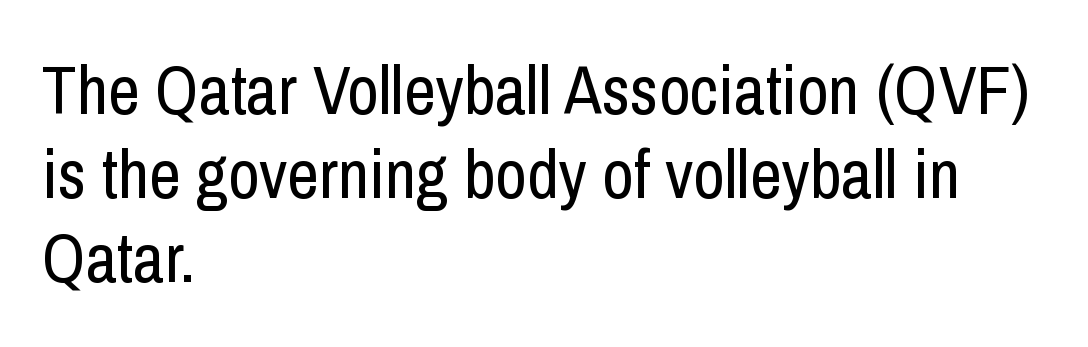
The image shows 69 px regular-weight, condensed sans-serif type, upright; set left-aligned, line spacing 1.22x, normal letter spacing, not underlined; low stroke contrast and a medium x-height.
